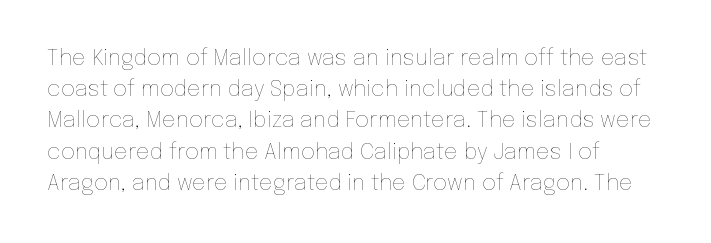
The image shows 22 px text type, upright; set left-aligned, normal line spacing (1.42x), normal letter spacing, not underlined.
